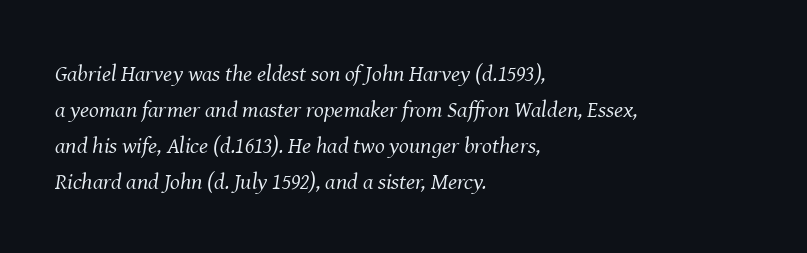
Q: Is the text bold? A: No.
Q: Is the text italic (slanted)? A: Yes, it leans right by about 8 degrees.
Q: Is the text underlined? A: No.
Q: How is the paragraph aligned? A: Left-aligned.
Q: Is the spacing between letters normal or unusually wide? A: Normal.
Q: Is the spacing between lines tight, normal or loose? A: Normal.
